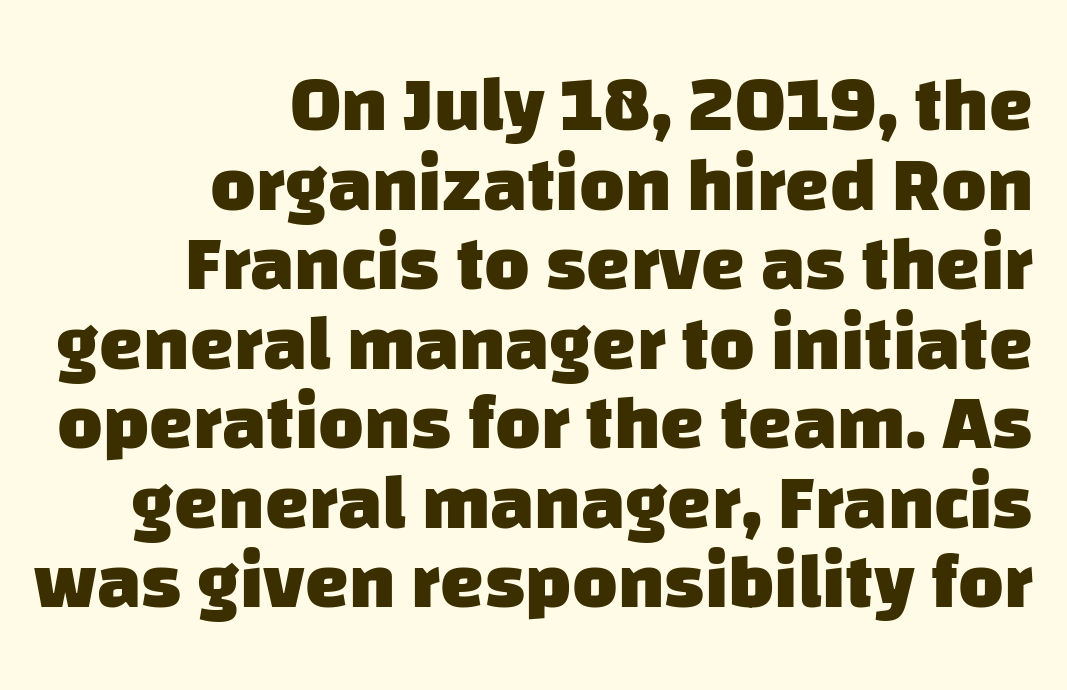
The font is running at its bold setting. The letters carry no serifs — their stems end cleanly without finishing strokes. Beneath every word, the page is bare. Notice how the passage keeps a crisp vertical edge on the right only. The letterforms sit shoulder to shoulder at normal distance.
